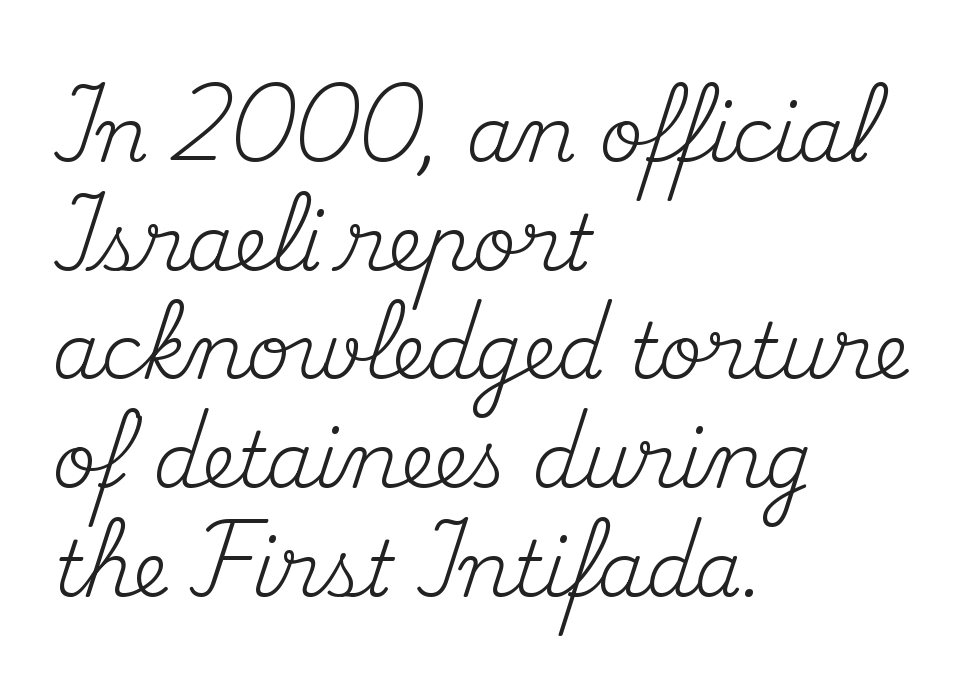
The image shows 76 px regular-weight serif type; set left-aligned, normal line spacing (1.43x), normal letter spacing, not underlined; medium stroke contrast and a small x-height.
